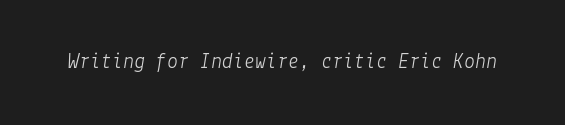
The image shows 22 px text type, italic (leaning right); set normal letter spacing, not underlined.
